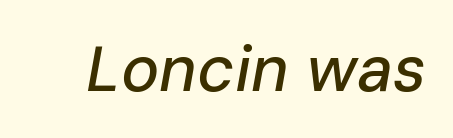
The text carries the slant typical of an italic or oblique font. Is this a fixed-width face? No — the glyphs have proportional, varying widths. Is the letter spacing exaggerated? No — it looks like the ordinary default. Nobody drew a line under any word here.
